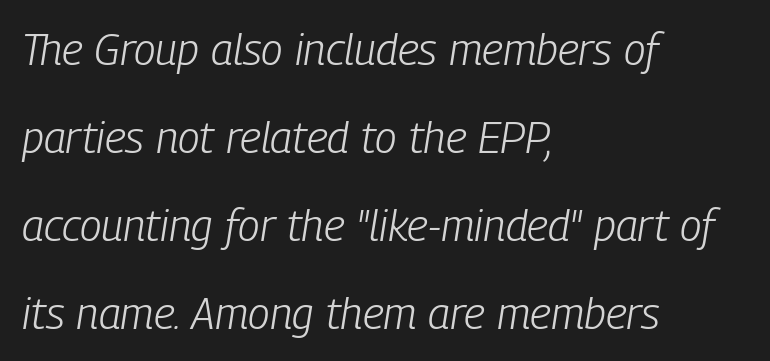
The image shows 44 px light, condensed type, italic (leaning right); set left-aligned, loose line spacing (2.0x), normal letter spacing, not underlined; low stroke contrast and a medium x-height.
